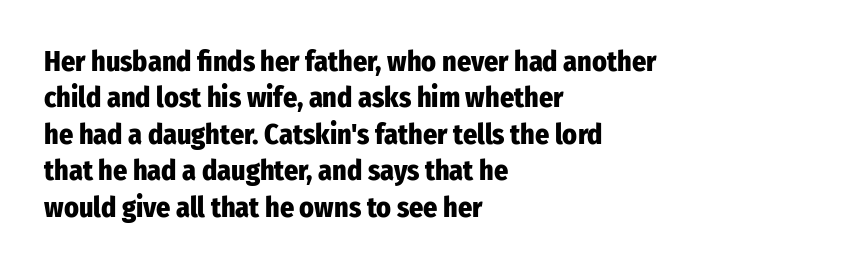
Each new line begins a customary step beneath the previous one. Tracking here is standard; glyphs follow each other at the usual distance. You could not count columns in this text — the font is proportionally spaced. Casual observation: everything's shoved over to the left.
